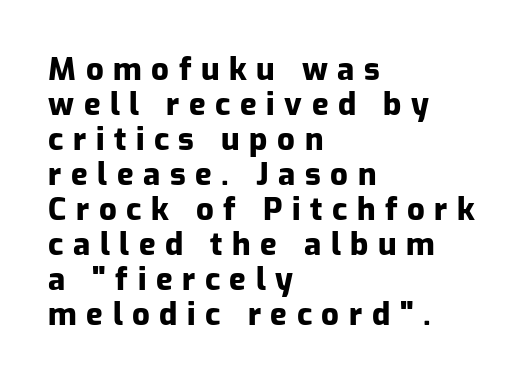
This is the regular roman posture of the typeface. Look at the tracking — it's clearly loosened, letters drifting apart. On the weight axis this lands at bold, roughly 700. The foot of each line stays bare and open. Line starts are locked; line ends wander. Horizontal bands of white between lines are thin slivers.
